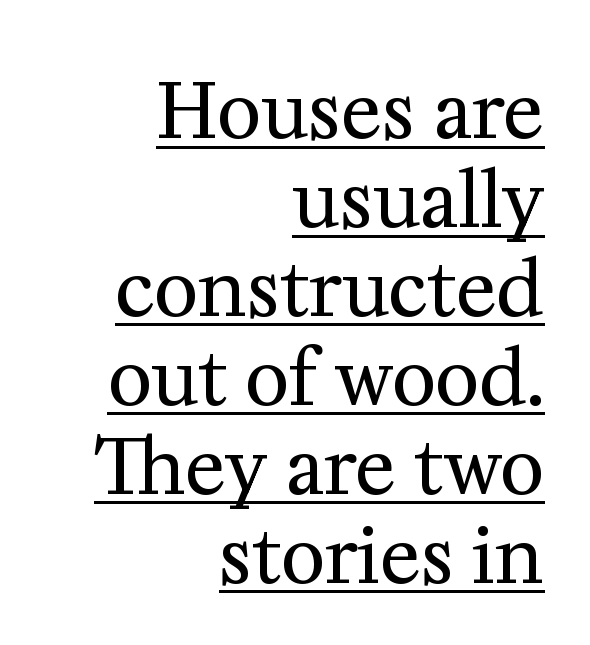
The rendering shows small feet on the letterforms — a serif design. Typeset ragged left — the right edge is the straight one. Letter spacing: default. These lines are rendered in a variable-pitch font.
